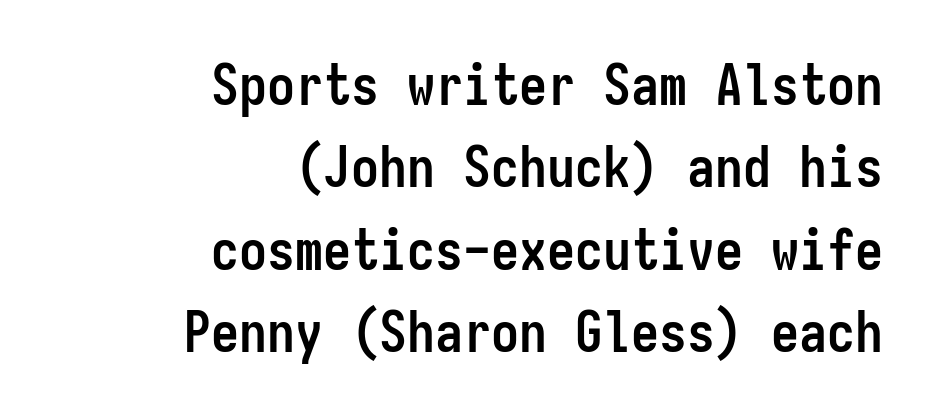
A flush-right, rag-left setting is used for this passage. This sample keeps an unexceptional amount of space between lines. This sample has the even, mechanical cadence of fixed-width lettering. In terms of letterspacing, this is plain default setting. Each glyph is drawn with heavy, bold strokes. Unmarked baselines from the first word to the last.
